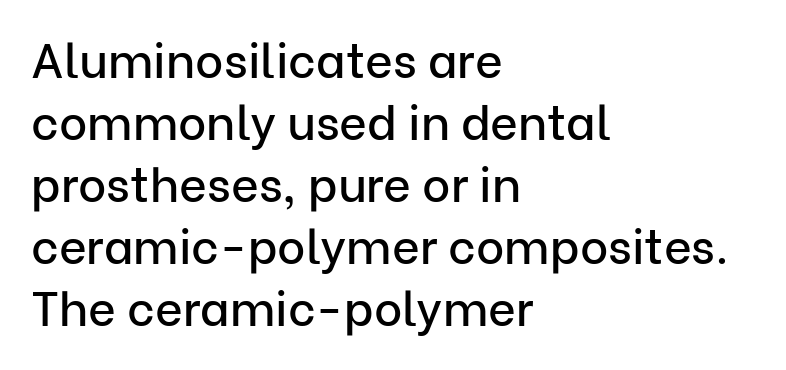
Serif or sans? Sans — the stroke terminals are bare. The typography opts for an upright posture over an oblique one. These lines stack with their left ends in a neat column. Spacing between characters is what you'd get straight out of the box. Vertical spacing — default. Looks like regular typesetting: each glyph gets only the width it needs.
